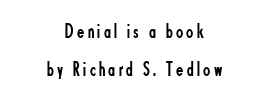
Q: Is the text bold? A: No.
Q: Is the text italic (slanted)? A: No, it is upright.
Q: Is the text underlined? A: No.
Q: How is the paragraph aligned? A: Centered.
